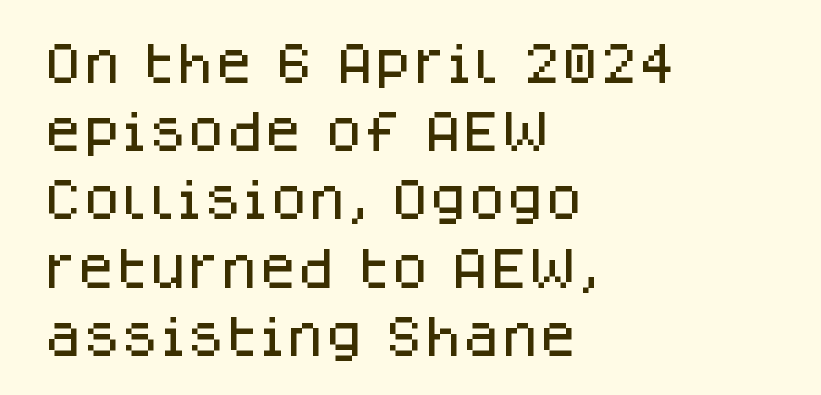
{"serif": "no", "italic": "no", "width": "normal", "stroke_contrast": "low", "x_height": "large", "monospaced": "no", "underline": "no", "align": "left", "line_spacing": "normal", "line_spacing_ratio": 1.55, "letter_spacing": "normal", "letter_spacing_em": 0.0, "glyph_px": 44}
